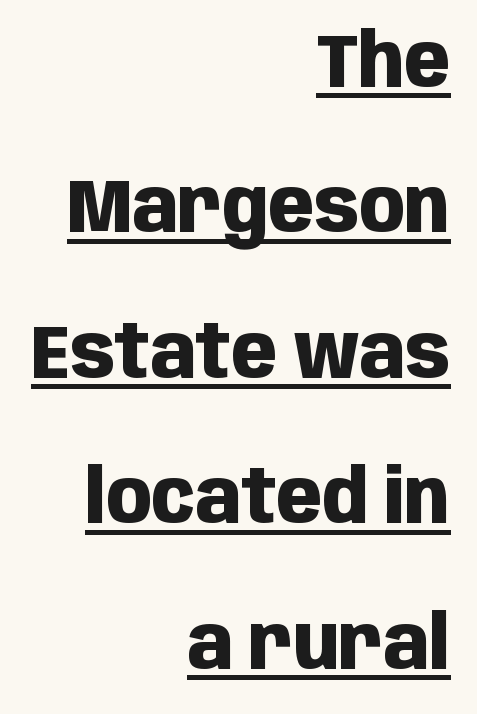
{"serif": "no", "italic": "no", "bold": "yes", "weight": "heavy", "width": "condensed", "stroke_contrast": "low", "x_height": "large", "monospaced": "no", "underline": "yes", "align": "right", "line_spacing": "loose", "line_spacing_ratio": 1.94, "letter_spacing": "normal", "letter_spacing_em": 0.0, "glyph_px": 75}
